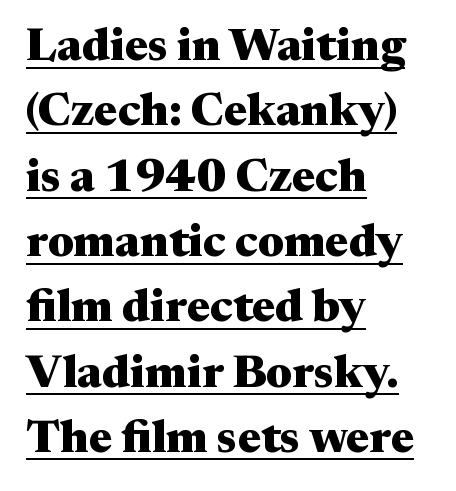
The image shows 46 px heavy, wide serif type, upright; set left-aligned, normal line spacing (1.42x), normal letter spacing, underlined; medium stroke contrast and a medium x-height.
